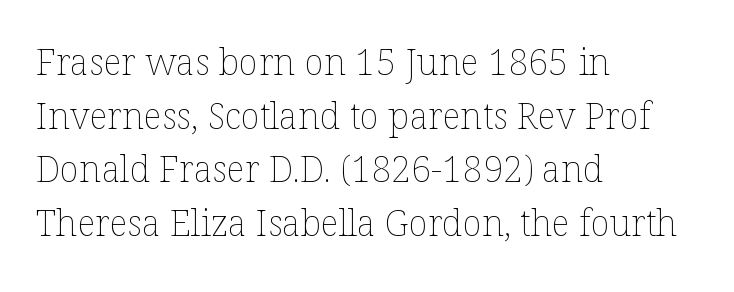
{"italic": "no", "bold": "no", "weight": "thin", "width": "normal", "stroke_contrast": "low", "x_height": "medium", "monospaced": "no", "underline": "no", "align": "left", "line_spacing": "normal", "line_spacing_ratio": 1.49, "letter_spacing": "normal", "letter_spacing_em": 0.0, "glyph_px": 36}
